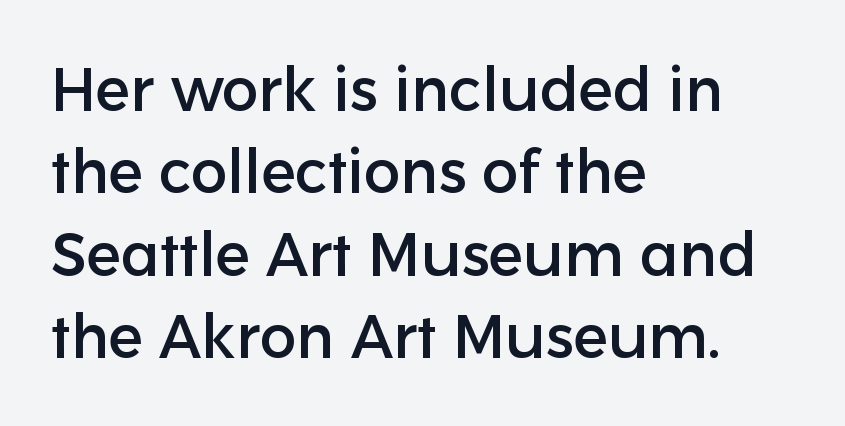
The line texture is even and compact thanks to regular tracking. Spacing verdict: proportional, widths tailored to each character. Short and long lines alike share a common starting point at left. Nope, not italic — everything's standing straight. This sample uses a sans-serif face.
